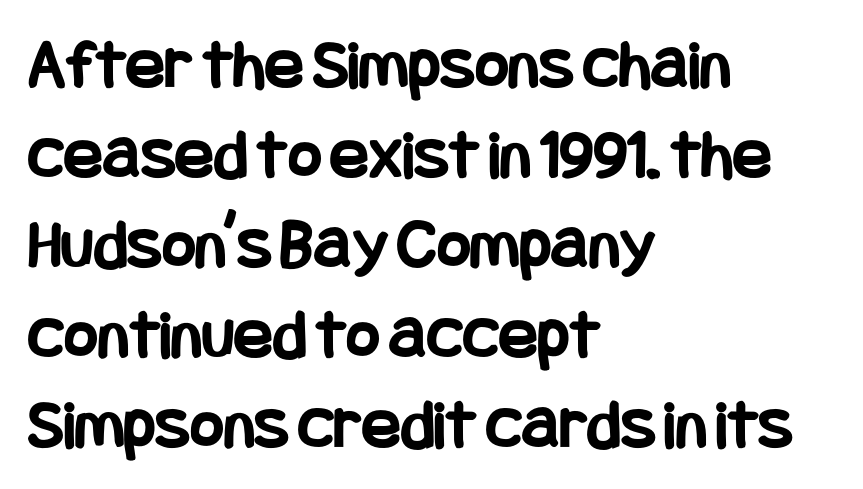
How are the letters spaced? Ordinarily, with no added tracking. When letters stand straight like this, we call the style roman or upright. Line starts are locked; line ends wander. Horizontal bands of white between lines are of average thickness. Stroke terminals: plain, sans-serif.
